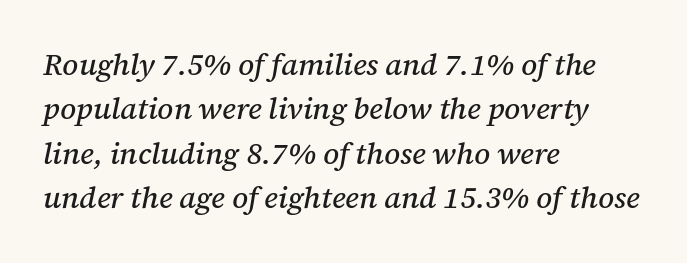
Q: Is the text italic (slanted)? A: Yes, it leans right by about 12 degrees.
Q: Is the typeface a serif or a sans-serif typeface? A: Serif.
Q: Is the text underlined? A: No.
Q: How is the paragraph aligned? A: Left-aligned.
Q: Is the spacing between letters normal or unusually wide? A: Normal.
Q: Is the spacing between lines tight, normal or loose? A: Normal.
Q: Width (condensed, normal, or wide)? A: Normal.
Q: Stroke contrast? A: Medium.
Q: x-height? A: Medium.
Q: Monospaced? A: No.
